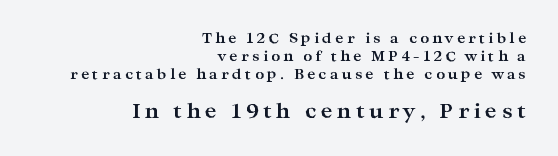
Q: Is the text bold? A: Yes.
Q: Is the text italic (slanted)? A: No, it is upright.
Q: Is the text underlined? A: No.
Q: How is the paragraph aligned? A: Right-aligned.
Q: Is the spacing between letters normal or unusually wide? A: Unusually wide.
Q: Is the spacing between lines tight, normal or loose? A: Normal.
Q: Which block of text is set in a larger size, the first (top) or the second (bottom)? A: The second (bottom) one.
